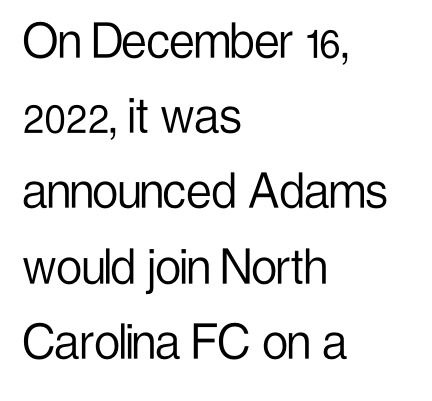
{"serif": "no", "italic": "no", "bold": "no", "weight": "light", "width": "condensed", "stroke_contrast": "low", "x_height": "medium", "monospaced": "no", "underline": "no", "align": "left", "line_spacing": "normal", "line_spacing_ratio": 1.32, "letter_spacing": "normal", "letter_spacing_em": 0.0, "glyph_px": 57}
